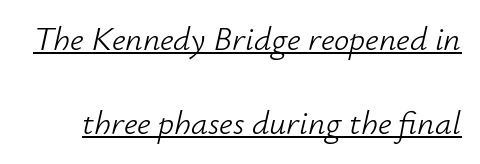
Q: Is the text bold? A: No.
Q: Is the text italic (slanted)? A: Yes, it leans right by about 12 degrees.
Q: Is the text underlined? A: Yes.
Q: Is the spacing between letters normal or unusually wide? A: Normal.
Q: Is the spacing between lines tight, normal or loose? A: Loose.
Q: Width (condensed, normal, or wide)? A: Normal.
Q: Stroke contrast? A: Low.
Q: x-height? A: Small.
Q: Monospaced? A: No.
